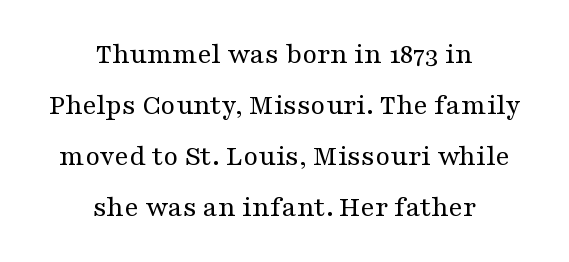
{"serif": "yes", "italic": "no", "bold": "no", "weight": "regular", "width": "wide", "stroke_contrast": "medium", "x_height": "medium", "monospaced": "no", "underline": "no", "align": "center", "line_spacing": "normal", "line_spacing_ratio": 1.7, "letter_spacing": "normal", "letter_spacing_em": 0.0, "glyph_px": 30}
